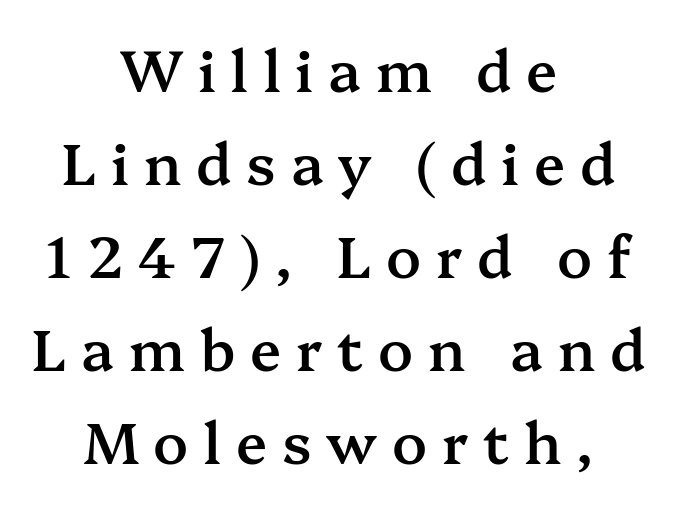
Q: Is the text bold? A: Semi-bold.
Q: Is the text italic (slanted)? A: No, it is upright.
Q: Is the typeface a serif or a sans-serif typeface? A: Serif.
Q: Is the text underlined? A: No.
Q: How is the paragraph aligned? A: Centered.
Q: Is the spacing between letters normal or unusually wide? A: Unusually wide.
Q: Is the spacing between lines tight, normal or loose? A: Normal.
Q: Width (condensed, normal, or wide)? A: Normal.
Q: Stroke contrast? A: Medium.
Q: x-height? A: Medium.
Q: Monospaced? A: No.
